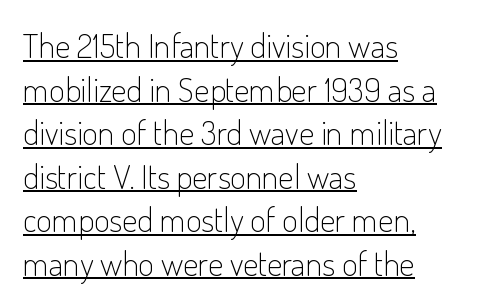
The designer left line spacing at the default. Underlining? Definitely there. Each letter keeps its own natural width here, so spacing adapts to shape. When letters stand straight like this, we call the style roman or upright.
